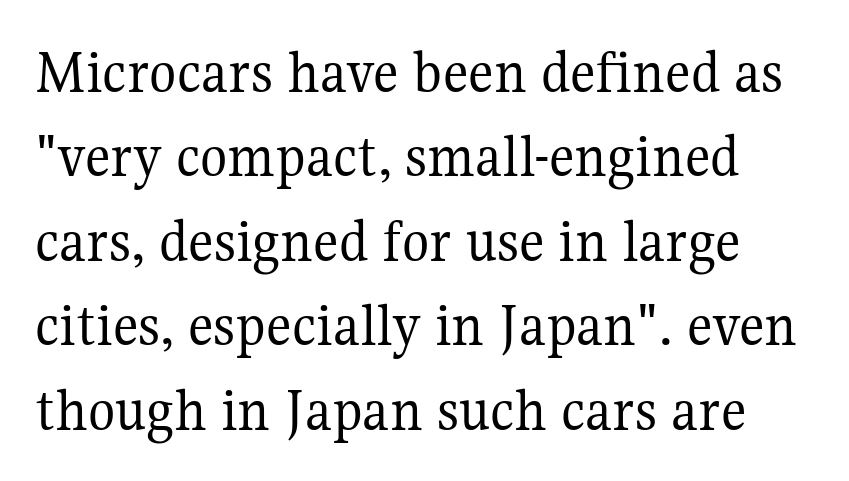
{"serif": "yes", "italic": "no", "bold": "no", "weight": "regular", "width": "normal", "stroke_contrast": "medium", "x_height": "medium", "monospaced": "no", "underline": "no", "line_spacing": "normal", "line_spacing_ratio": 1.34, "letter_spacing": "normal", "letter_spacing_em": 0.0, "glyph_px": 63}
